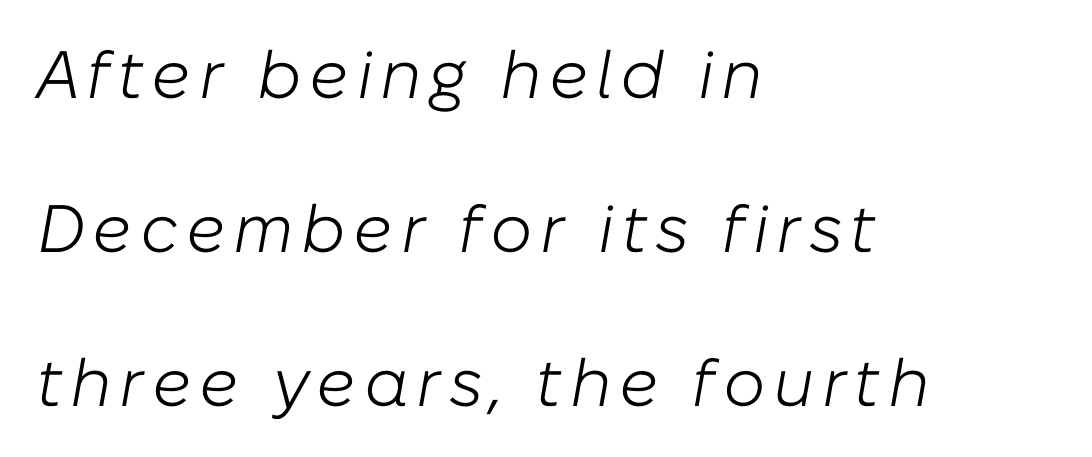
The image shows 67 px light type, italic (leaning right); set left-aligned, loose line spacing (2.3x), not underlined; low stroke contrast and a medium x-height.
